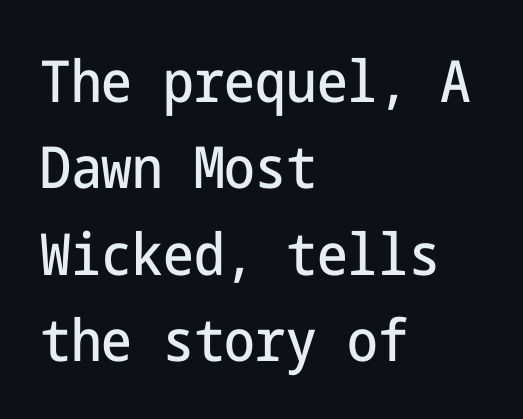
{"serif": "no", "italic": "no", "width": "condensed", "stroke_contrast": "low", "x_height": "medium", "underline": "no", "align": "left", "line_spacing": "normal", "line_spacing_ratio": 1.49, "letter_spacing": "normal", "letter_spacing_em": 0.0, "glyph_px": 58}
